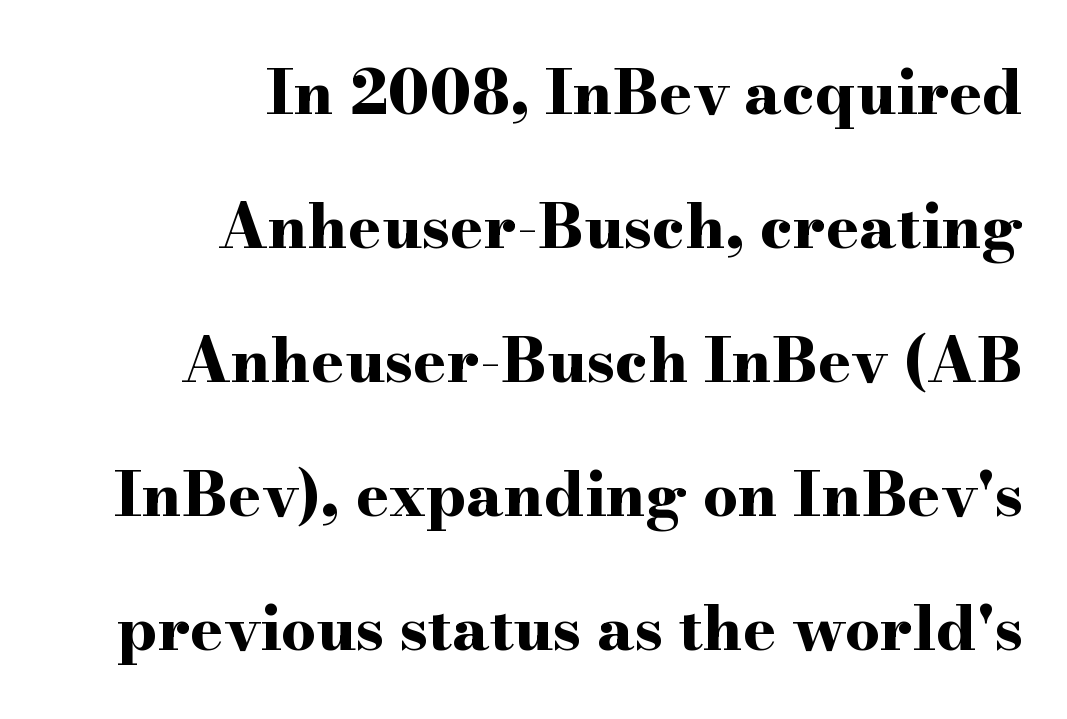
The space beneath each line is pristine and unruled. The typeface chosen for these lines features serifs. Here the designer chose a conventional face with non-uniform glyph widths. If you drew a line through each stem, it would be perfectly vertical. Honestly, the letter spacing is just normal — you wouldn't notice it.
